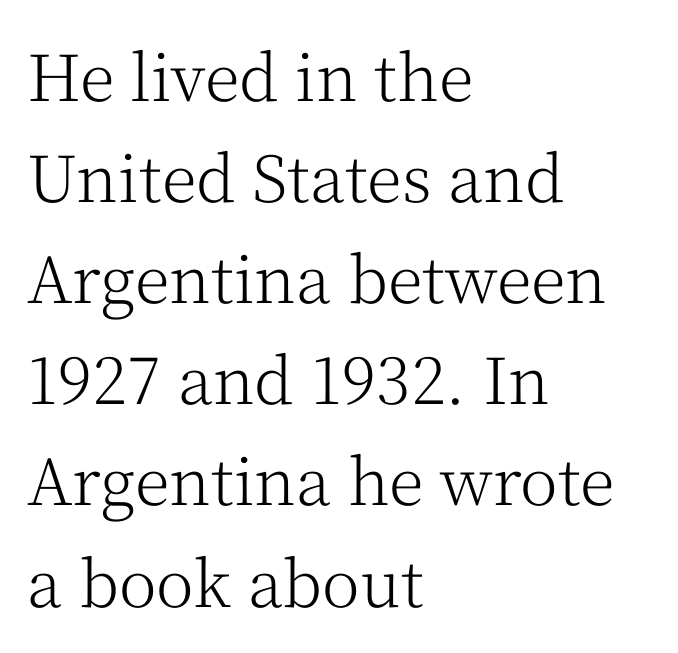
Q: Is the text bold? A: No.
Q: Is the text italic (slanted)? A: No, it is upright.
Q: Is the typeface a serif or a sans-serif typeface? A: Serif.
Q: Is the text underlined? A: No.
Q: How is the paragraph aligned? A: Left-aligned.
Q: Is the spacing between letters normal or unusually wide? A: Normal.
Q: Is the spacing between lines tight, normal or loose? A: Normal.
Q: Width (condensed, normal, or wide)? A: Normal.
Q: Stroke contrast? A: Medium.
Q: x-height? A: Medium.
Q: Monospaced? A: No.
